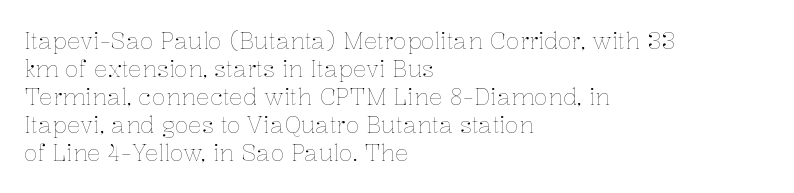
{"italic": "no", "bold": "no", "underline": "no", "align": "left", "line_spacing_ratio": 1.22, "letter_spacing": "normal", "letter_spacing_em": 0.0, "glyph_px": 23}
